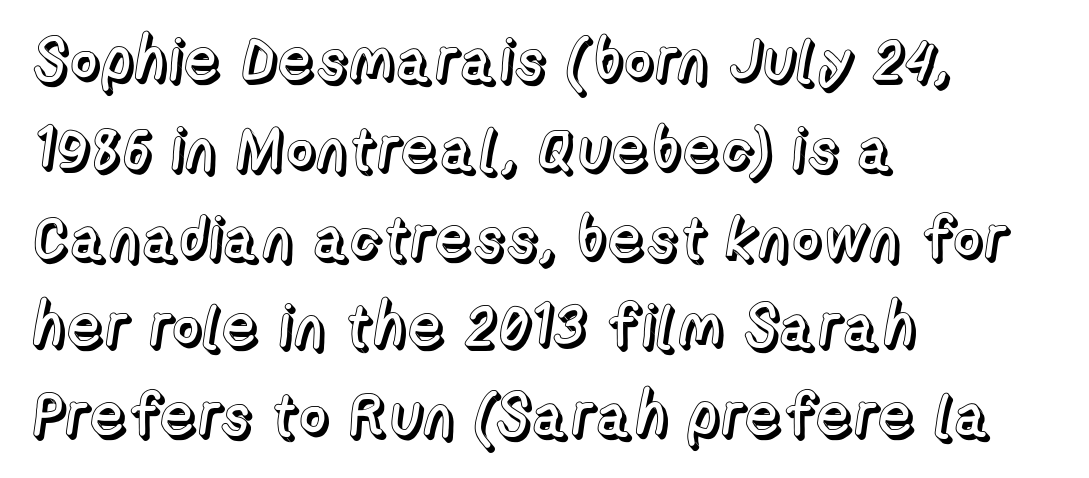
{"width": "normal", "x_height": "medium", "monospaced": "no", "underline": "no", "align": "left", "line_spacing": "normal", "line_spacing_ratio": 1.48, "letter_spacing": "normal", "letter_spacing_em": 0.0, "glyph_px": 60}
